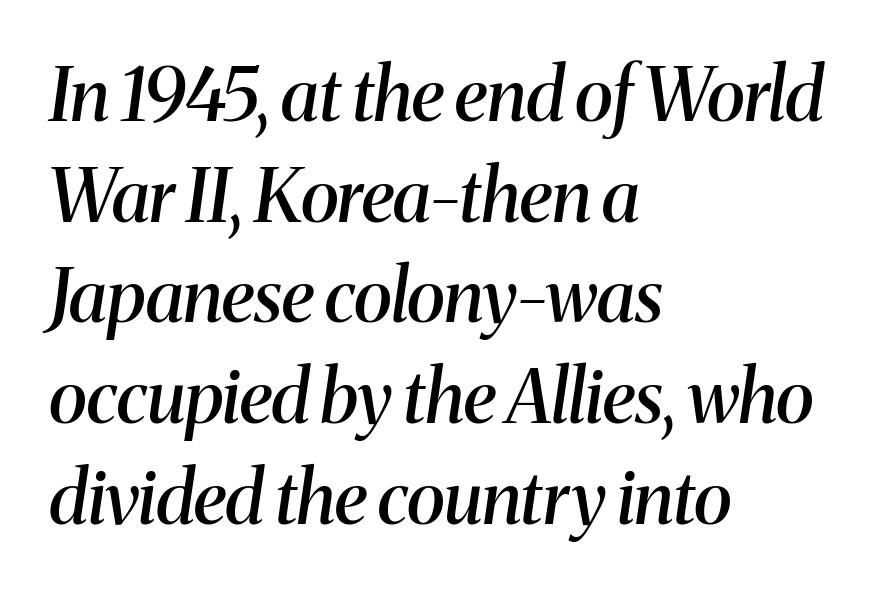
Q: Is the text bold? A: Semi-bold.
Q: Is the text italic (slanted)? A: Yes, it leans right by about 8 degrees.
Q: Is the typeface a serif or a sans-serif typeface? A: Serif.
Q: Is the text underlined? A: No.
Q: How is the paragraph aligned? A: Left-aligned.
Q: Is the spacing between letters normal or unusually wide? A: Normal.
Q: Is the spacing between lines tight, normal or loose? A: Normal.
Q: Width (condensed, normal, or wide)? A: Normal.
Q: Stroke contrast? A: Medium.
Q: x-height? A: Medium.
Q: Monospaced? A: No.
